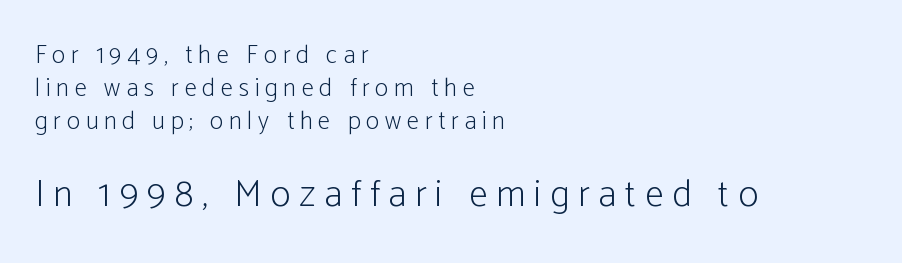
Tracking here is generous; glyphs stand well apart from one another. The strokes are not fattened; the text isn't bold. Notice how the stems are strictly vertical — no italics here. How would I describe the line gaps? Plain and ordinary. Has an underline been added? It has not.
